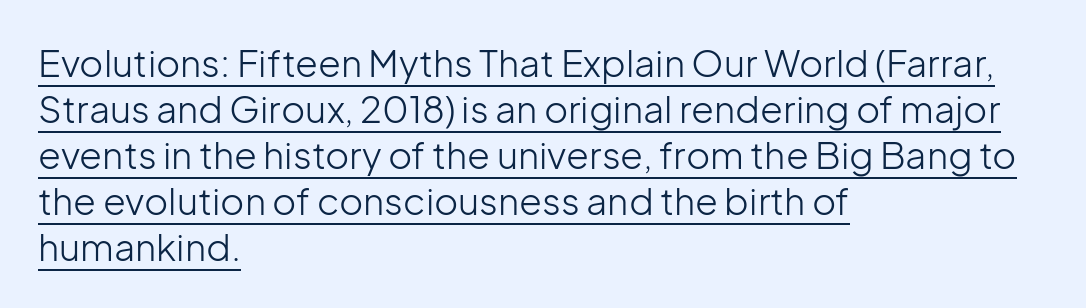
{"serif": "no", "italic": "no", "bold": "no", "weight": "light", "width": "normal", "stroke_contrast": "low", "x_height": "medium", "monospaced": "no", "underline": "yes", "align": "left", "line_spacing_ratio": 1.24, "letter_spacing": "normal", "letter_spacing_em": 0.0, "glyph_px": 37}
